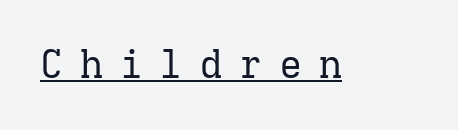
This sample uses a serif face. Emphasis is given by a line drawn under the lettering. The passage shown has open, widely tracked lettering throughout. A typesetter would call this monospace, since all characters share one set width.
